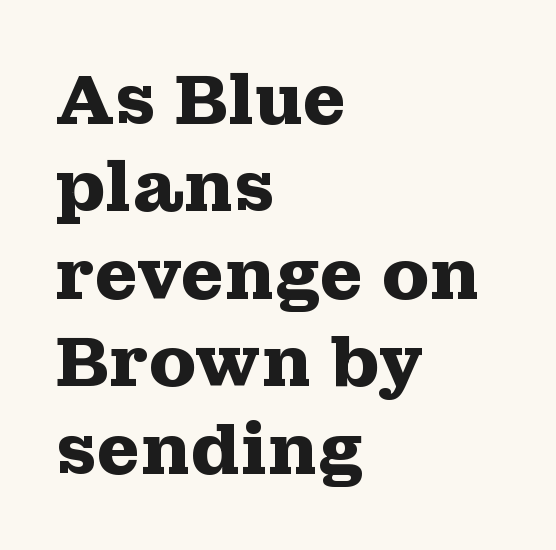
The image shows 70 px heavy, wide serif type, upright; set left-aligned, normal line spacing (1.25x), normal letter spacing, not underlined; medium stroke contrast and a medium x-height.
